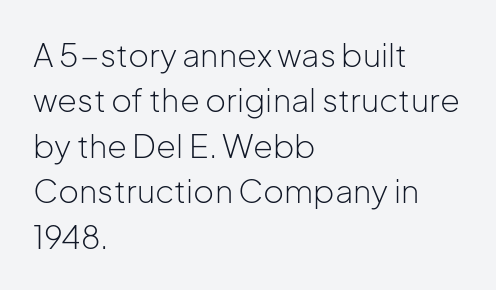
The image shows 32 px light sans-serif type, upright; set left-aligned, normal line spacing (1.42x), normal letter spacing, not underlined; low stroke contrast and a medium x-height.
